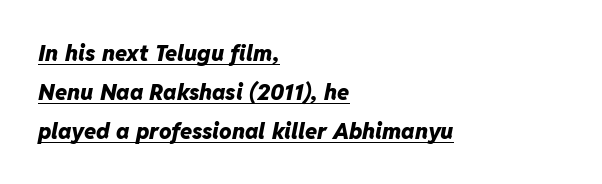
Q: Is the text bold? A: Yes.
Q: Is the text italic (slanted)? A: Yes, it leans right by about 11 degrees.
Q: Is the text underlined? A: Yes.
Q: How is the paragraph aligned? A: Left-aligned.
Q: Is the spacing between letters normal or unusually wide? A: Normal.
